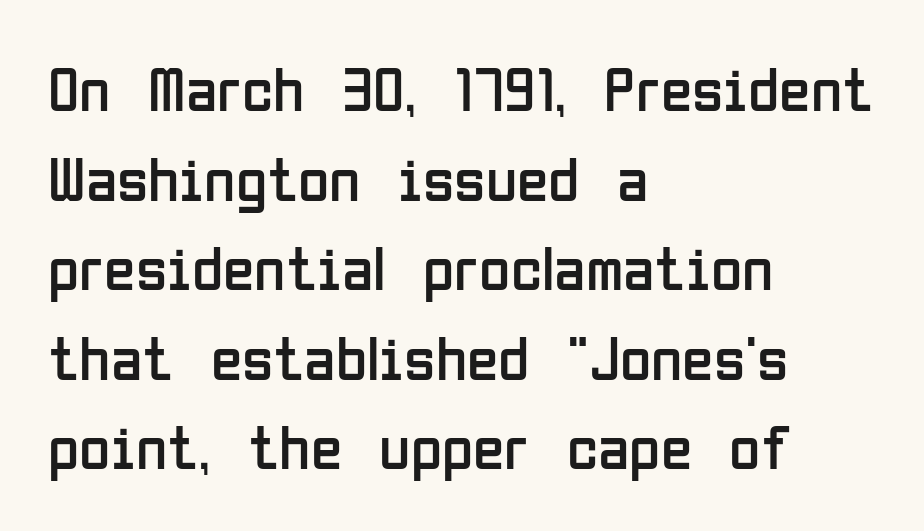
The image shows 64 px regular-weight, condensed sans-serif type, upright; set left-aligned, normal line spacing (1.4x), normal letter spacing, not underlined; low stroke contrast and a medium x-height.
